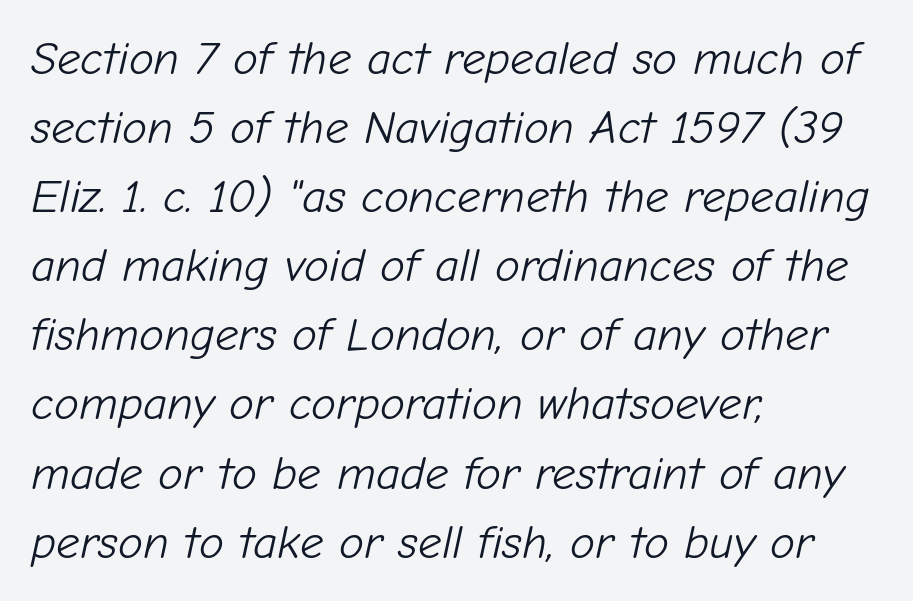
{"italic": "yes", "lean": "right", "slant_degrees": 12, "bold": "no", "weight": "light", "width": "normal", "stroke_contrast": "low", "x_height": "medium", "monospaced": "no", "underline": "no", "align": "left", "line_spacing": "normal", "line_spacing_ratio": 1.47, "letter_spacing": "normal", "letter_spacing_em": 0.0, "glyph_px": 47}
